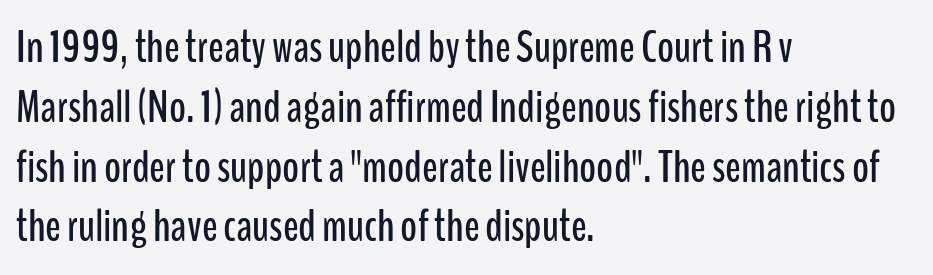
{"serif": "no", "italic": "no", "width": "condensed", "stroke_contrast": "low", "x_height": "medium", "monospaced": "no", "underline": "no", "align": "left", "line_spacing": "normal", "line_spacing_ratio": 1.3, "letter_spacing": "normal", "letter_spacing_em": 0.0, "glyph_px": 46}
